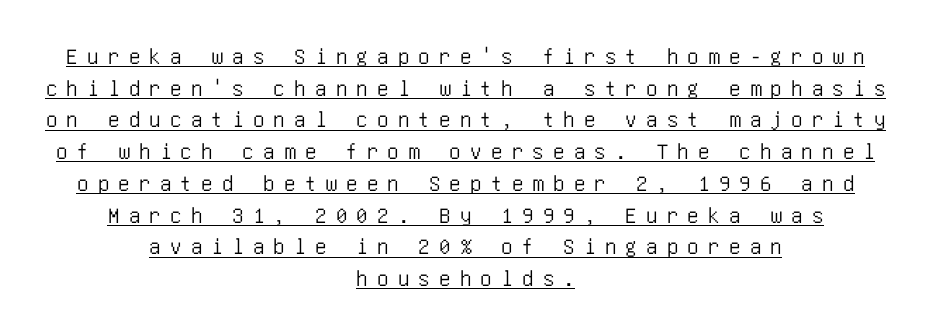
Q: Is the text italic (slanted)? A: No, it is upright.
Q: Is the text underlined? A: Yes.
Q: How is the paragraph aligned? A: Centered.
Q: Is the spacing between letters normal or unusually wide? A: Unusually wide.
Q: Is the spacing between lines tight, normal or loose? A: Normal.
